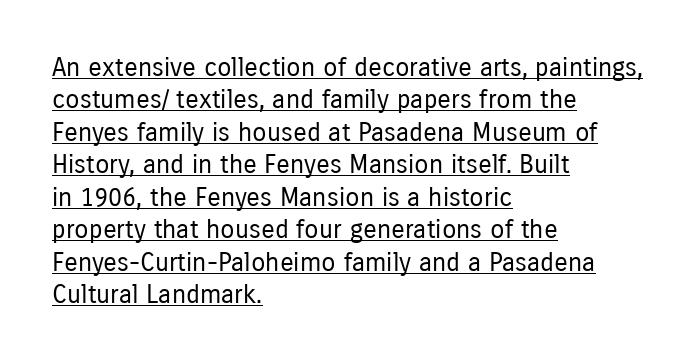
Q: Is the text bold? A: No.
Q: Is the text italic (slanted)? A: No, it is upright.
Q: Is the text underlined? A: Yes.
Q: How is the paragraph aligned? A: Left-aligned.
Q: Is the spacing between letters normal or unusually wide? A: Normal.
Q: Is the spacing between lines tight, normal or loose? A: Normal.
